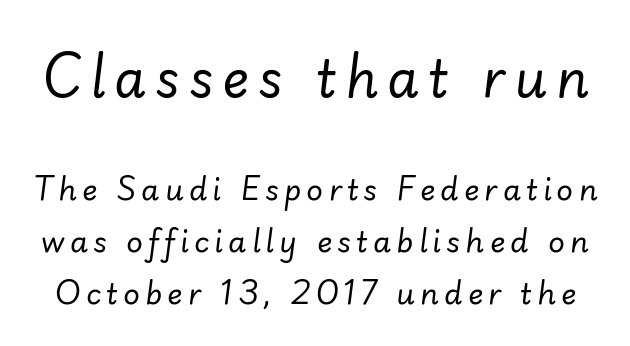
{"italic": "yes", "lean": "right", "slant_degrees": 7, "bold": "no", "weight": "regular", "width": "normal", "stroke_contrast": "low", "x_height": "small", "monospaced": "no", "underline": "no", "line_spacing_ratio": 1.79, "larger_block": "first", "size_ratio": 1.76, "glyph_px": 51}
